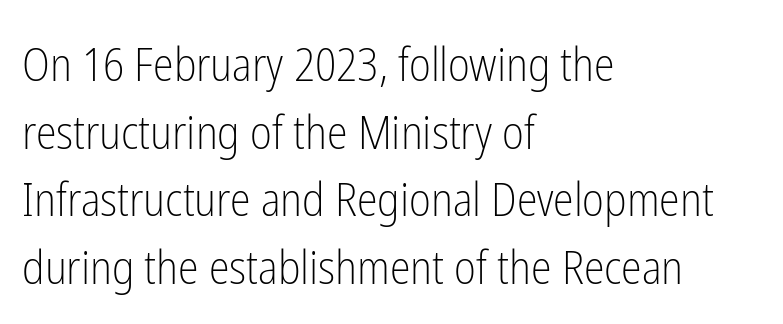
{"serif": "no", "italic": "no", "bold": "no", "weight": "light", "width": "condensed", "stroke_contrast": "low", "x_height": "medium", "monospaced": "no", "underline": "no", "align": "left", "line_spacing": "normal", "line_spacing_ratio": 1.44, "letter_spacing": "normal", "letter_spacing_em": 0.0, "glyph_px": 47}
